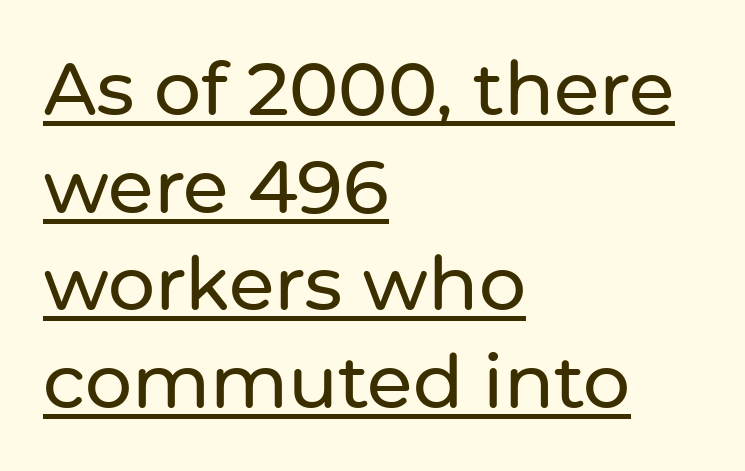
The image shows 74 px sans-serif type, upright; set left-aligned, normal line spacing (1.32x), normal letter spacing, underlined; low stroke contrast and a medium x-height.
